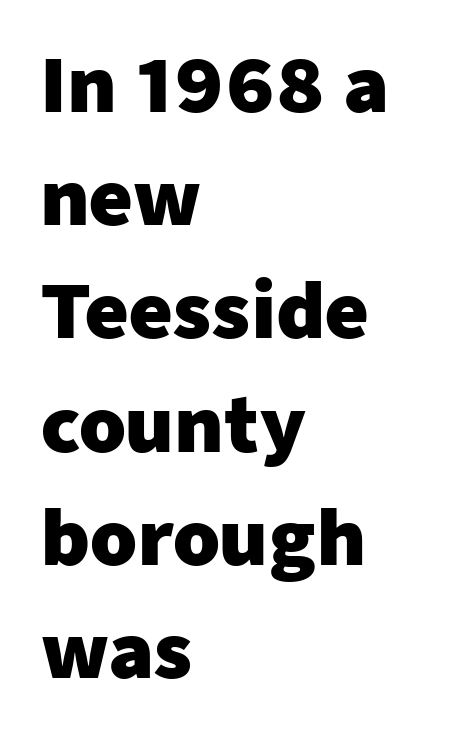
Q: Is the text bold? A: Yes.
Q: Is the text italic (slanted)? A: No, it is upright.
Q: Is the typeface a serif or a sans-serif typeface? A: Sans-serif.
Q: Is the text underlined? A: No.
Q: How is the paragraph aligned? A: Left-aligned.
Q: Is the spacing between letters normal or unusually wide? A: Normal.
Q: Is the spacing between lines tight, normal or loose? A: Normal.
Q: Width (condensed, normal, or wide)? A: Normal.
Q: Stroke contrast? A: Low.
Q: x-height? A: Medium.
Q: Monospaced? A: No.
